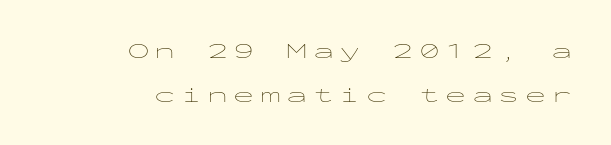
{"italic": "no", "bold": "no", "underline": "no", "align": "right", "line_spacing": "loose", "line_spacing_ratio": 2.08, "letter_spacing": "wide", "letter_spacing_em": 0.26, "glyph_px": 21}
